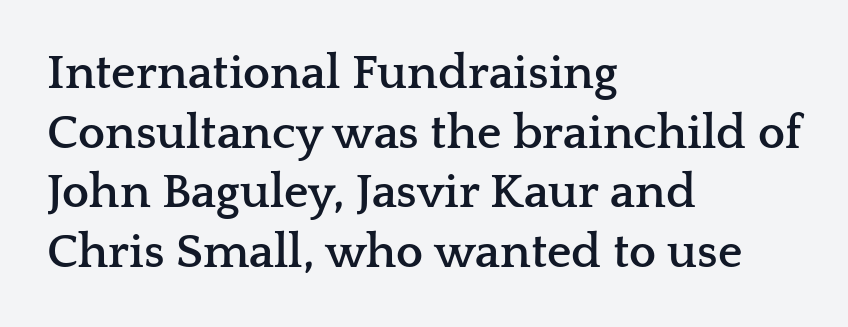
The lines are quadded left. Is this a fixed-width face? No — the glyphs have proportional, varying widths. Inter-character spacing is left at the font's built-in metrics. Serif or sans? Serif — the stroke terminals have little feet. Decoration check: the copy has no underline. The typography opts for an upright posture over an oblique one.
